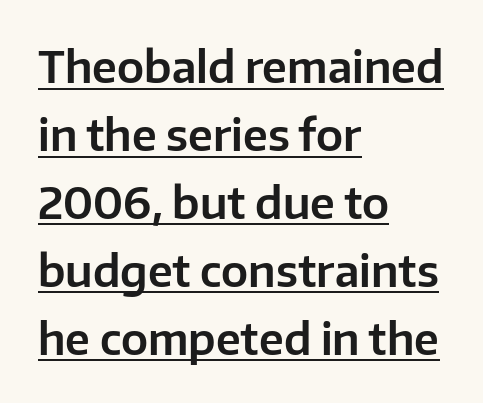
The image shows 43 px sans-serif type, upright; set left-aligned, normal line spacing (1.58x), normal letter spacing, underlined; low stroke contrast and a medium x-height.
